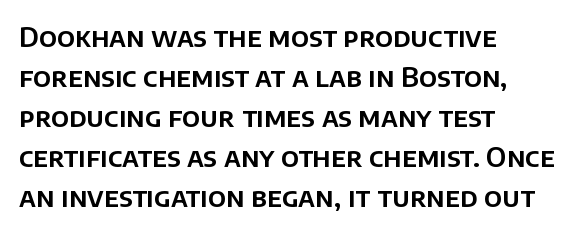
The image shows 27 px text type, upright; set left-aligned, normal line spacing (1.48x), normal letter spacing, not underlined.
